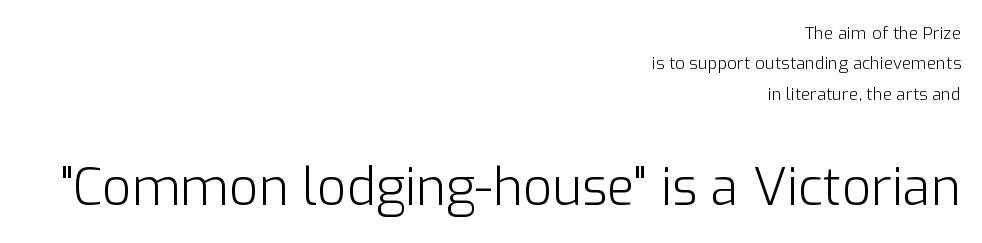
The image shows 51 px light sans-serif type, upright; set right-aligned, line spacing 1.78x, normal letter spacing, not underlined; the second (bottom) block is 3.0x larger; low stroke contrast and a medium x-height.
